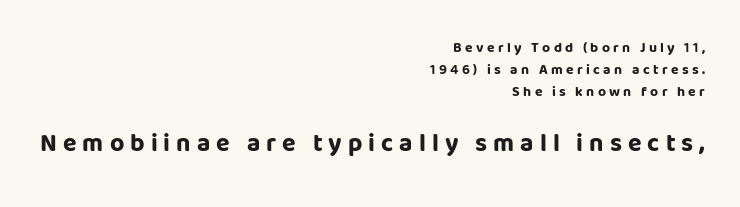
Q: Is the text bold? A: Yes.
Q: Is the text italic (slanted)? A: No, it is upright.
Q: Is the text underlined? A: No.
Q: How is the paragraph aligned? A: Right-aligned.
Q: Is the spacing between letters normal or unusually wide? A: Unusually wide.
Q: Is the spacing between lines tight, normal or loose? A: Normal.
Q: Which block of text is set in a larger size, the first (top) or the second (bottom)? A: The second (bottom) one.
